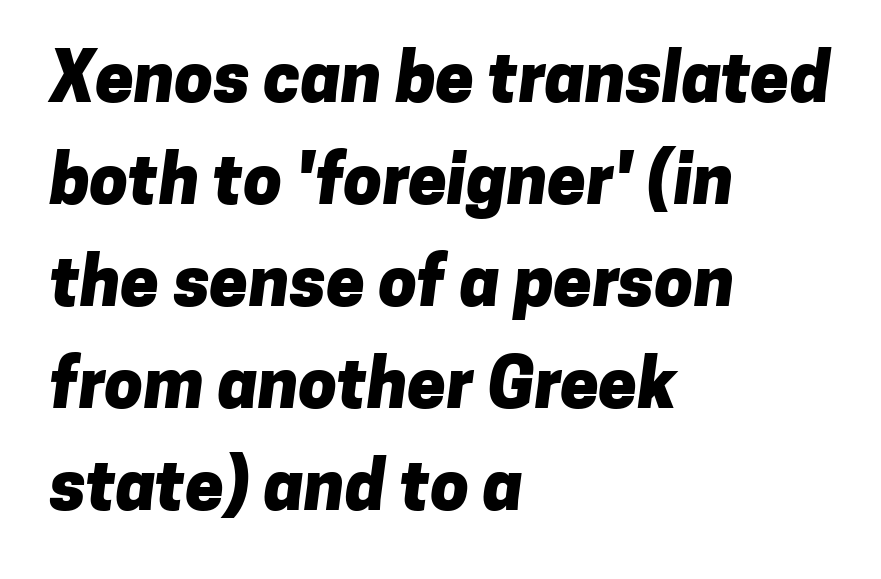
Horizontal alignment here is leftward, the default for most running prose. Check the space under the baseline: it is left empty. These lines carry a lot of weight — the face is fully bold. Spacing between characters is what you'd get straight out of the box. Evenly set lines give the paragraph a standard silhouette. The type family on display is of the sans-serif kind.
